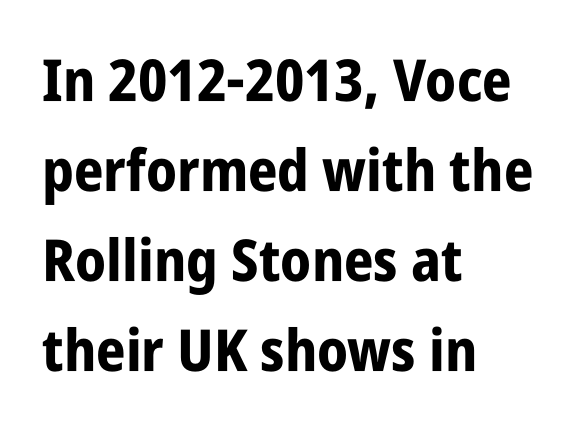
Q: Is the text bold? A: Yes.
Q: Is the text italic (slanted)? A: No, it is upright.
Q: Is the typeface a serif or a sans-serif typeface? A: Sans-serif.
Q: Is the text underlined? A: No.
Q: How is the paragraph aligned? A: Left-aligned.
Q: Is the spacing between letters normal or unusually wide? A: Normal.
Q: Is the spacing between lines tight, normal or loose? A: Normal.
Q: Width (condensed, normal, or wide)? A: Condensed.
Q: Stroke contrast? A: Low.
Q: x-height? A: Large.
Q: Monospaced? A: No.
